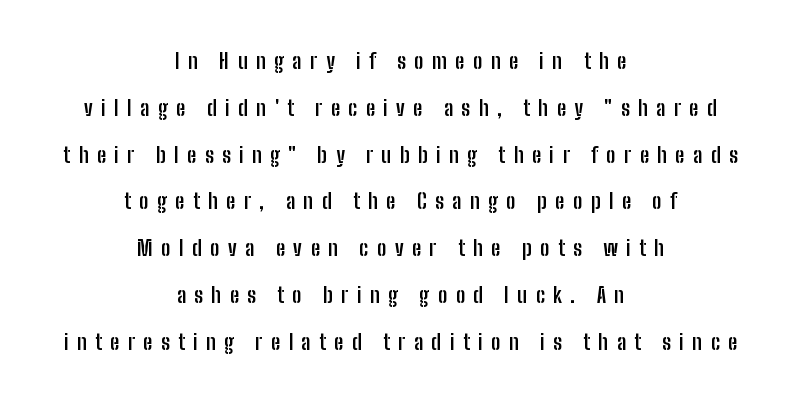
The image shows 21 px bold type, upright; set centered, loose line spacing (2.23x), unusually wide letter spacing (+0.4 em), not underlined.
